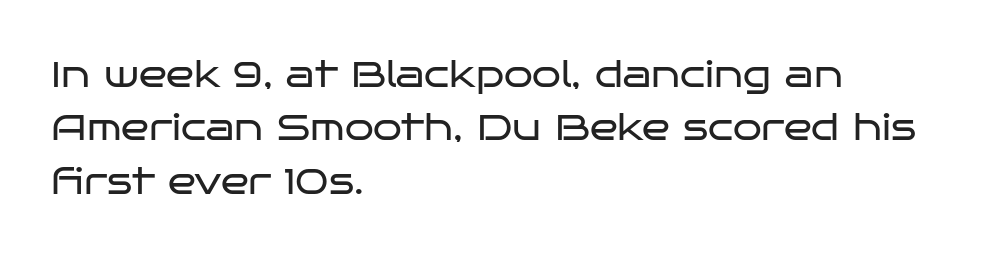
The image shows 37 px regular-weight, wide sans-serif type, upright; set left-aligned, normal line spacing (1.44x), normal letter spacing, not underlined; low stroke contrast and a large x-height.
